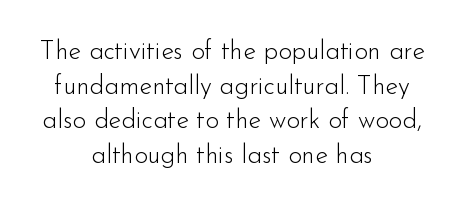
{"italic": "no", "bold": "no", "underline": "no", "align": "center", "line_spacing": "normal", "line_spacing_ratio": 1.33, "letter_spacing": "normal", "letter_spacing_em": 0.0, "glyph_px": 26}
